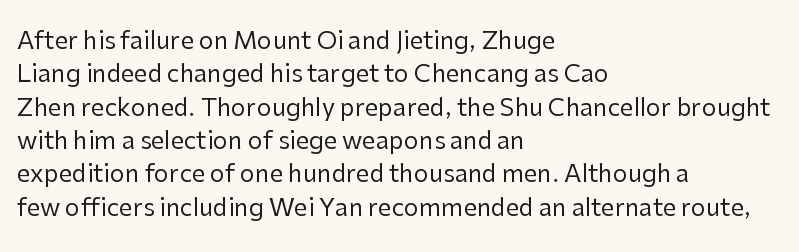
The letterforms sit at book weight or below. Posture: straight, roman, zero tilt. Tracking value appears to be zero — textbook default spacing. The passage shown stacks its lines at a standard gap. Is the block centered? No — it sits flush against the left margin. The foot of each line stays bare and open.
